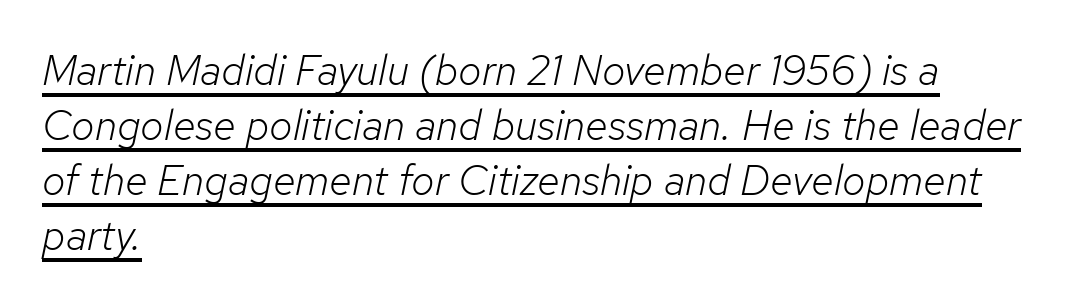
{"italic": "yes", "lean": "right", "slant_degrees": 12, "bold": "no", "weight": "light", "width": "normal", "stroke_contrast": "low", "x_height": "medium", "monospaced": "no", "underline": "yes", "align": "left", "line_spacing": "normal", "line_spacing_ratio": 1.31, "letter_spacing": "normal", "letter_spacing_em": 0.0, "glyph_px": 42}
